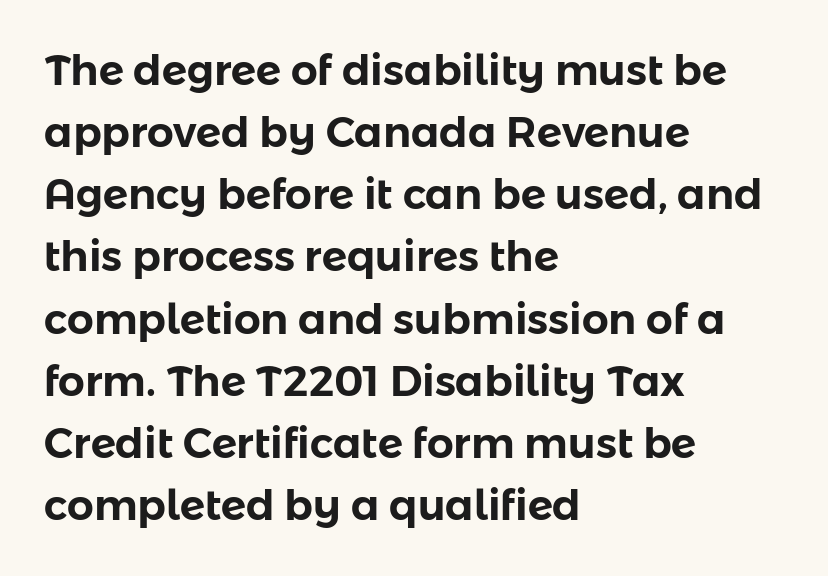
This rendering uses left alignment, leaving the right contour irregular. Does the lettering tilt? It doesn't — this is upright. The passage shown has conventional tracking throughout. Proportional: the letters do not fall into vertical columns.
